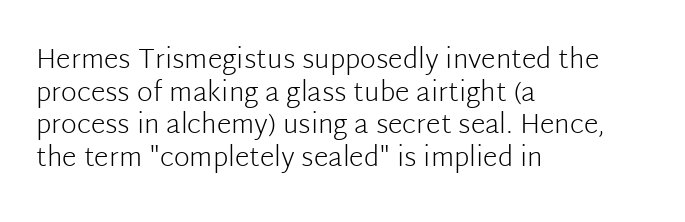
Q: Is the text bold? A: No.
Q: Is the text italic (slanted)? A: No, it is upright.
Q: Is the text underlined? A: No.
Q: How is the paragraph aligned? A: Left-aligned.
Q: Is the spacing between letters normal or unusually wide? A: Normal.
